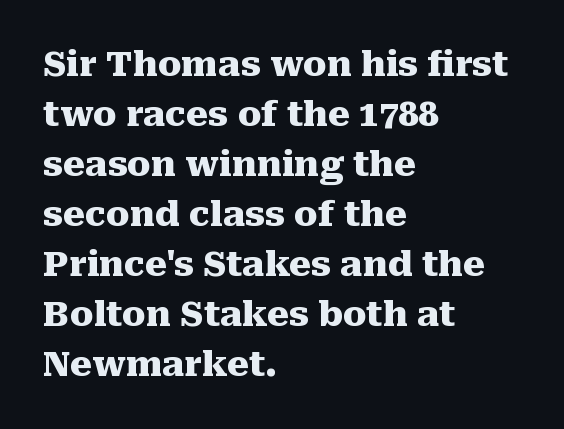
Q: Is the text bold? A: Yes.
Q: Is the text italic (slanted)? A: No, it is upright.
Q: Is the typeface a serif or a sans-serif typeface? A: Serif.
Q: Is the text underlined? A: No.
Q: How is the paragraph aligned? A: Left-aligned.
Q: Is the spacing between letters normal or unusually wide? A: Normal.
Q: Is the spacing between lines tight, normal or loose? A: Normal.
Q: Width (condensed, normal, or wide)? A: Normal.
Q: Stroke contrast? A: Medium.
Q: x-height? A: Medium.
Q: Monospaced? A: No.
